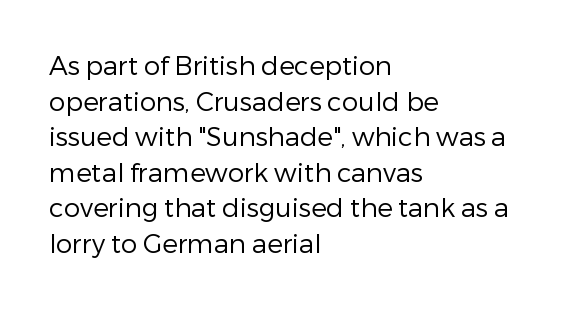
The line texture is even and compact thanks to regular tracking. Honestly, the row spacing looks completely unremarkable. Every row of glyphs begins at an identical x-position on the left. The letters stand straight up with perfectly vertical stems. Stroke thickness stays within the range of a standard reading face or lighter. Unmarked baselines from the first word to the last.
